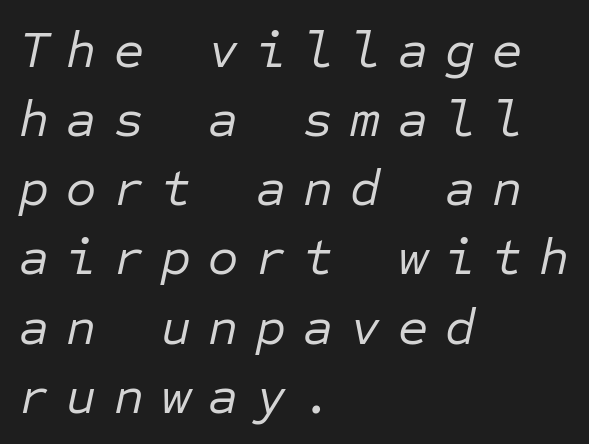
The image shows 52 px regular-weight type, italic (leaning right), monospaced; set left-aligned, normal line spacing (1.33x), unusually wide letter spacing (+0.33 em), not underlined; low stroke contrast and a medium x-height.
